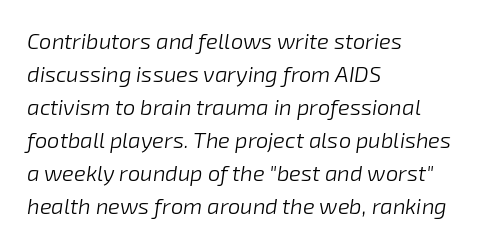
Q: Is the text bold? A: No.
Q: Is the text italic (slanted)? A: Yes, it leans right by about 8 degrees.
Q: Is the text underlined? A: No.
Q: How is the paragraph aligned? A: Left-aligned.
Q: Is the spacing between letters normal or unusually wide? A: Normal.
Q: Is the spacing between lines tight, normal or loose? A: Normal.
